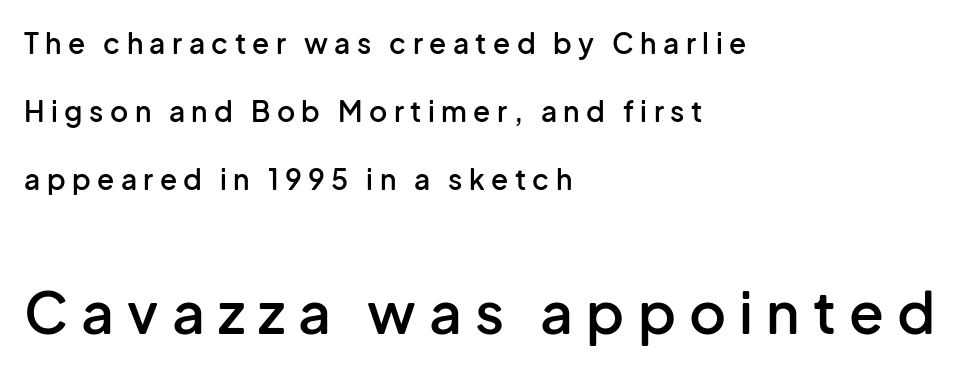
Compared with typical paragraphs, the rows here are farther apart. Proportional: the letters do not fall into vertical columns. Underlining? Definitely not there. The letters are spread apart with noticeably loose tracking. Its strokes are somewhat broadened, the hallmark of semibold type.
